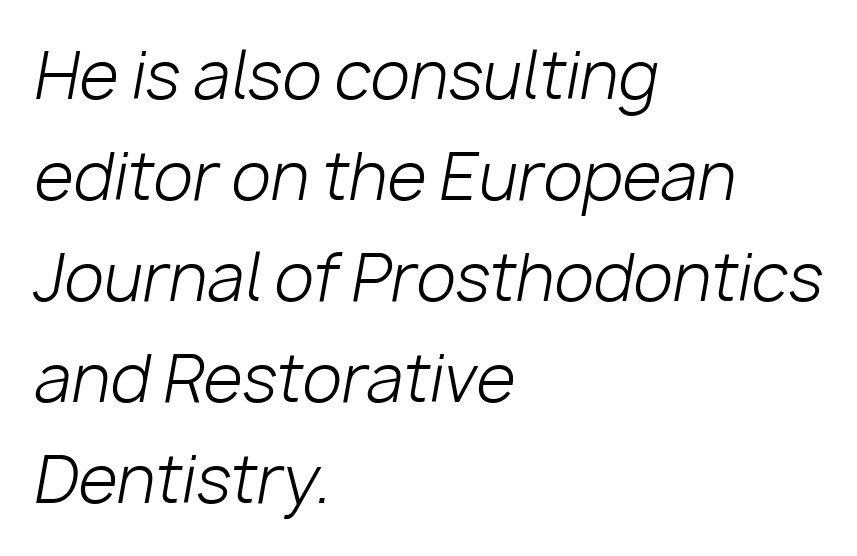
{"italic": "yes", "lean": "right", "slant_degrees": 10, "bold": "no", "weight": "light", "width": "normal", "stroke_contrast": "low", "x_height": "medium", "monospaced": "no", "underline": "no", "align": "left", "line_spacing": "normal", "line_spacing_ratio": 1.58, "letter_spacing": "normal", "letter_spacing_em": 0.0, "glyph_px": 64}
